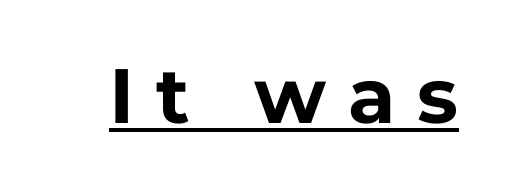
Q: Is the text bold? A: Yes.
Q: Is the text italic (slanted)? A: No, it is upright.
Q: Is the typeface a serif or a sans-serif typeface? A: Sans-serif.
Q: Is the text underlined? A: Yes.
Q: Is the spacing between letters normal or unusually wide? A: Unusually wide.
Q: Width (condensed, normal, or wide)? A: Normal.
Q: Stroke contrast? A: Low.
Q: x-height? A: Medium.
Q: Monospaced? A: No.
